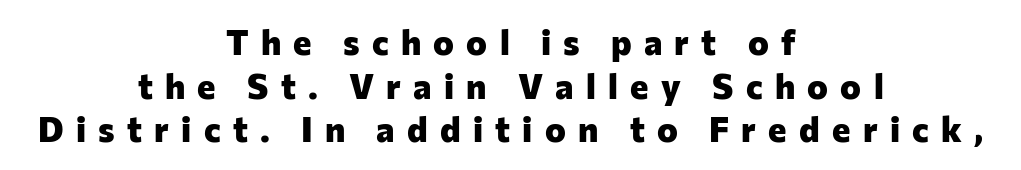
{"serif": "no", "italic": "no", "bold": "yes", "weight": "heavy", "width": "normal", "stroke_contrast": "low", "x_height": "medium", "monospaced": "no", "underline": "no", "align": "center", "line_spacing": "normal", "line_spacing_ratio": 1.25, "letter_spacing": "wide", "letter_spacing_em": 0.35, "glyph_px": 35}
